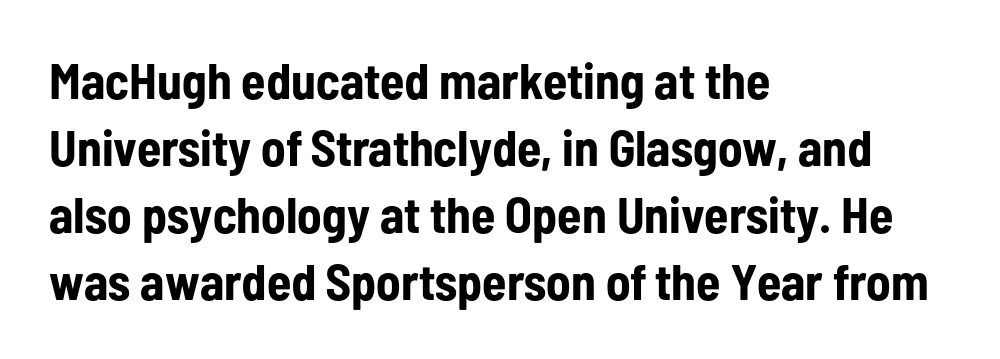
Posture: straight, roman, zero tilt. Unmarked baselines from the first word to the last. Each letter keeps its own natural width here, so spacing adapts to shape. The letters carry no serifs — their stems end cleanly without finishing strokes. The letters sit at their default tracking, neither squeezed nor spread.
